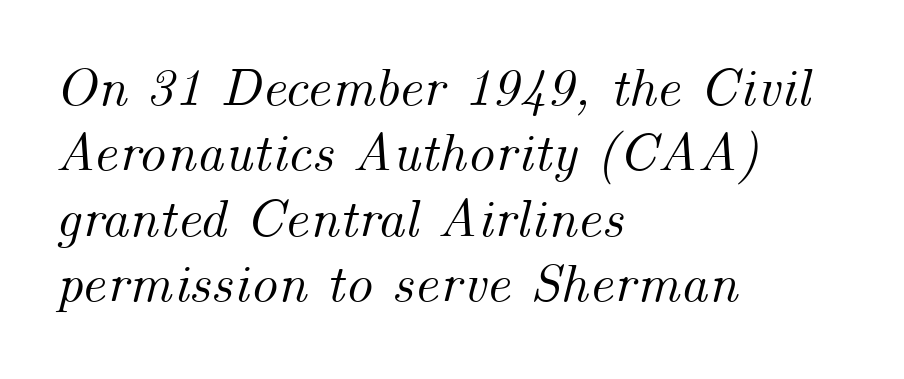
{"italic": "yes", "lean": "right", "slant_degrees": 14, "width": "normal", "stroke_contrast": "medium", "x_height": "small", "monospaced": "no", "underline": "no", "align": "left", "line_spacing_ratio": 1.21, "letter_spacing": "normal", "letter_spacing_em": 0.0, "glyph_px": 54}
